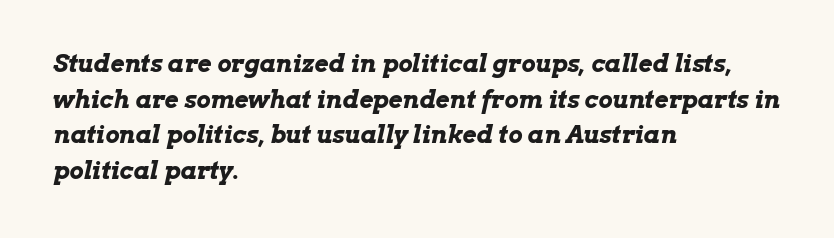
Baseline-to-baseline distance is the conventional proportion of letter height. The characters look thick and weighty, a clear bold. Posture: slanted. The words here are not underlined. Reading down the block, your eye returns to a fixed left position each line.
